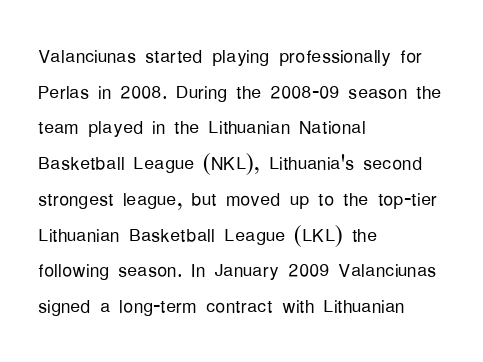
No word sits above an underline. These lines stack with their left ends in a neat column. The line-height multiplier appears to be the usual default. Ordinary non-slanted type is in use. Students, note that the glyphs here touch the page at normal intervals.
